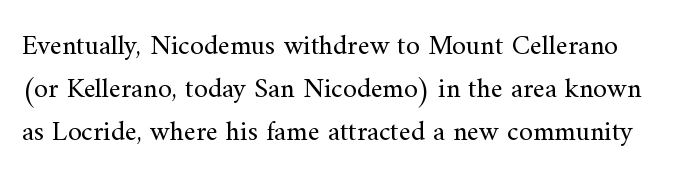
{"serif": "yes", "italic": "no", "bold": "no", "weight": "regular", "width": "normal", "stroke_contrast": "medium", "x_height": "small", "monospaced": "no", "underline": "no", "line_spacing": "normal", "line_spacing_ratio": 1.54, "letter_spacing": "normal", "letter_spacing_em": 0.0, "glyph_px": 28}
